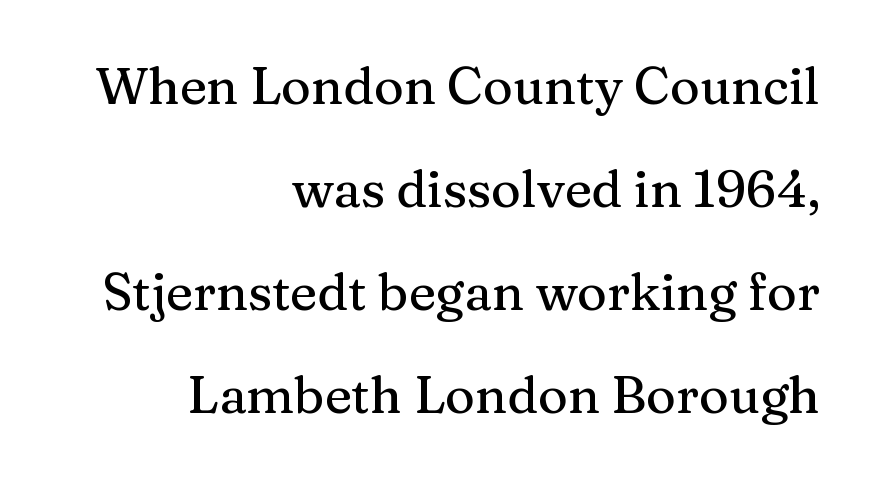
Q: Is the text italic (slanted)? A: No, it is upright.
Q: Is the typeface a serif or a sans-serif typeface? A: Serif.
Q: Is the text underlined? A: No.
Q: How is the paragraph aligned? A: Right-aligned.
Q: Is the spacing between letters normal or unusually wide? A: Normal.
Q: Is the spacing between lines tight, normal or loose? A: Loose.
Q: Width (condensed, normal, or wide)? A: Normal.
Q: Stroke contrast? A: Medium.
Q: x-height? A: Medium.
Q: Monospaced? A: No.
